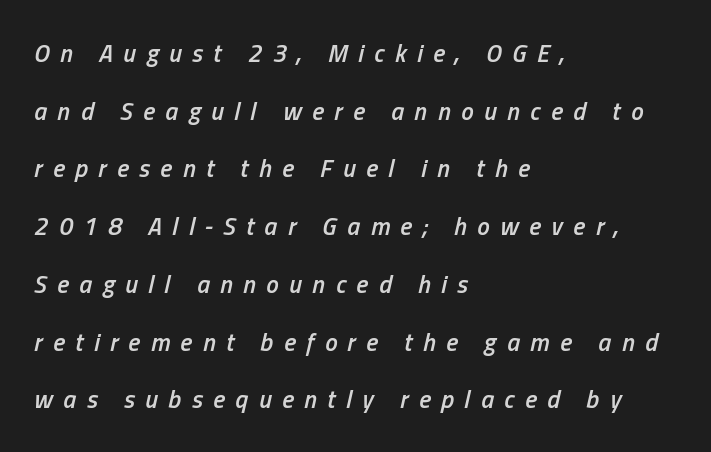
The image shows 25 px text type, italic (leaning right); set left-aligned, loose line spacing (2.31x), unusually wide letter spacing (+0.42 em), not underlined.
